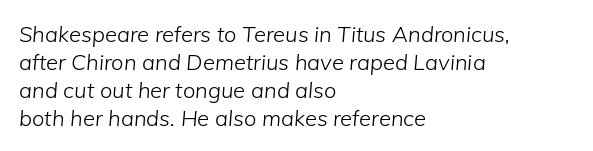
Style check: oblique. Letters have the restrained weight of plain body copy at most. The lines in this sample share a left origin and differ only in where they stop. Lines of text with bare space underneath. Words appear dense and cohesive because spacing is normal.
